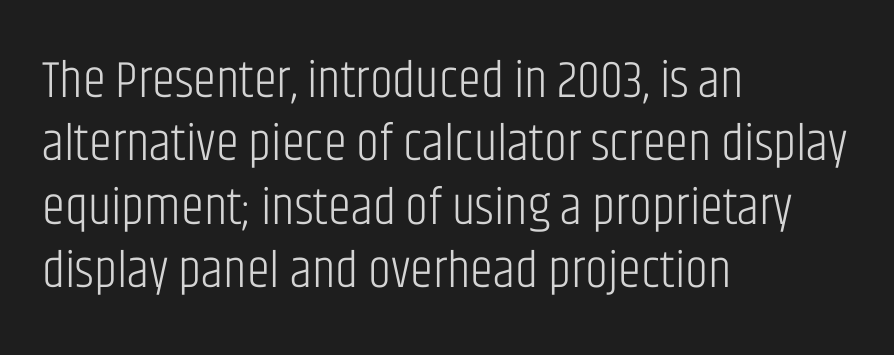
The image shows 52 px light, condensed sans-serif type, upright; set left-aligned, line spacing 1.22x, normal letter spacing, not underlined; low stroke contrast and a large x-height.
